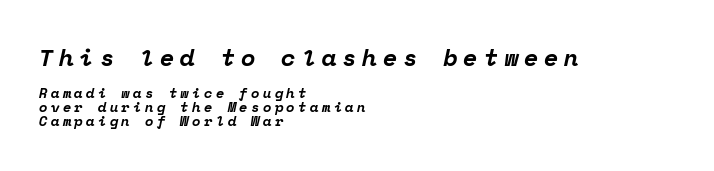
Q: Is the text bold? A: Yes.
Q: Is the text italic (slanted)? A: Yes, it leans right by about 12 degrees.
Q: Is the text underlined? A: No.
Q: How is the paragraph aligned? A: Left-aligned.
Q: Is the spacing between letters normal or unusually wide? A: Unusually wide.
Q: Is the spacing between lines tight, normal or loose? A: Tight.
Q: Which block of text is set in a larger size, the first (top) or the second (bottom)? A: The first (top) one.
